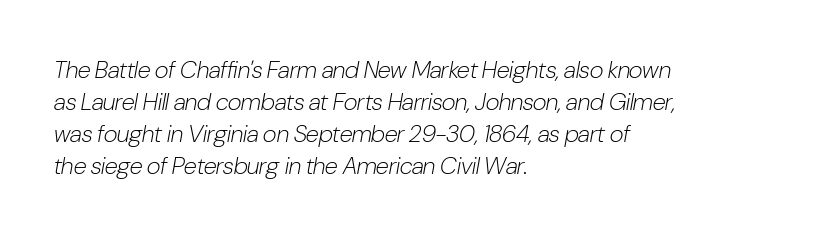
Stroke thickness stays within the range of a standard reading face or lighter. Slant detected: the letters are inclined. Honestly, the row spacing looks completely unremarkable. This sample uses plain, unmodified letter spacing. Lines of text with bare space underneath. The passage is arranged the way most books set body copy — flush left.
